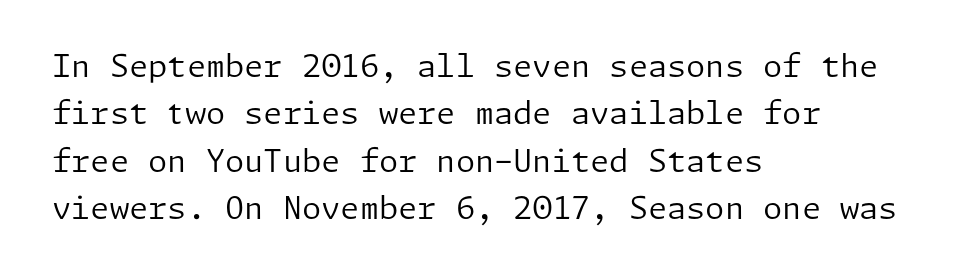
These lines were composed using upright roman letters. Glyph-to-glyph distance matches everyday printed text. The rendering anchors every line to the left-hand side. Weight: regular or lighter. Stroke terminals: plain, sans-serif.
